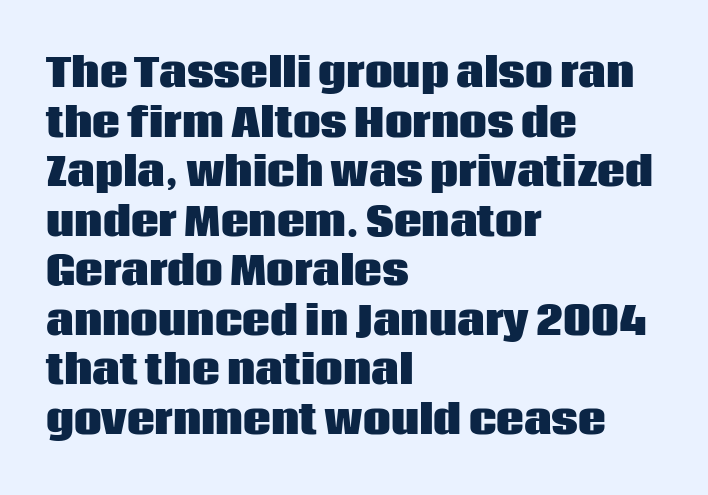
{"serif": "no", "italic": "no", "bold": "yes", "weight": "heavy", "width": "normal", "stroke_contrast": "low", "x_height": "large", "monospaced": "no", "underline": "no", "align": "left", "line_spacing": "normal", "line_spacing_ratio": 1.27, "letter_spacing": "normal", "letter_spacing_em": 0.0, "glyph_px": 39}
